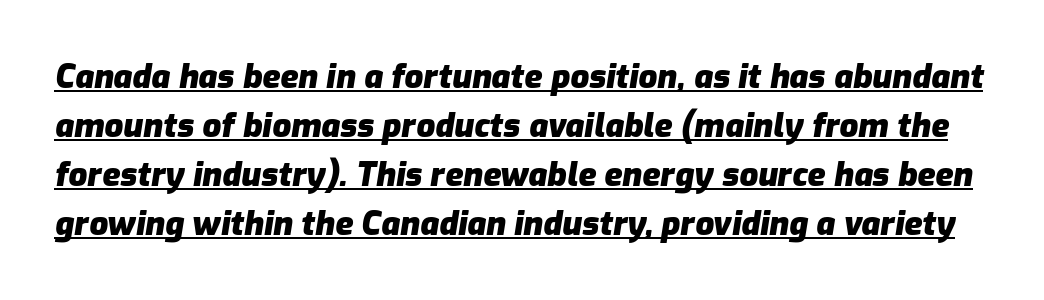
Q: Is the text bold? A: Yes.
Q: Is the text italic (slanted)? A: Yes, it leans right by about 9 degrees.
Q: Is the text underlined? A: Yes.
Q: Is the spacing between letters normal or unusually wide? A: Normal.
Q: Is the spacing between lines tight, normal or loose? A: Normal.
Q: Width (condensed, normal, or wide)? A: Normal.
Q: Stroke contrast? A: Low.
Q: x-height? A: Medium.
Q: Monospaced? A: No.
